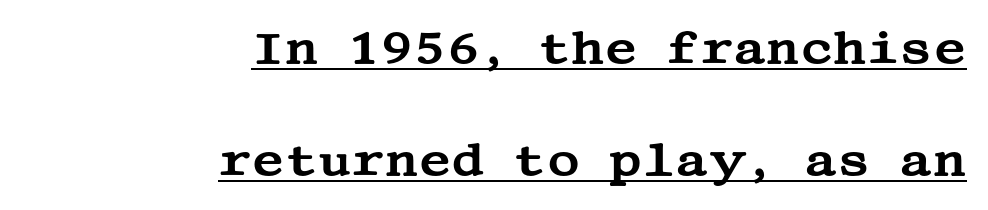
{"serif": "yes", "italic": "no", "width": "wide", "stroke_contrast": "medium", "x_height": "large", "underline": "yes", "align": "right", "line_spacing": "loose", "line_spacing_ratio": 2.48, "letter_spacing": "normal", "letter_spacing_em": 0.0, "glyph_px": 45}
